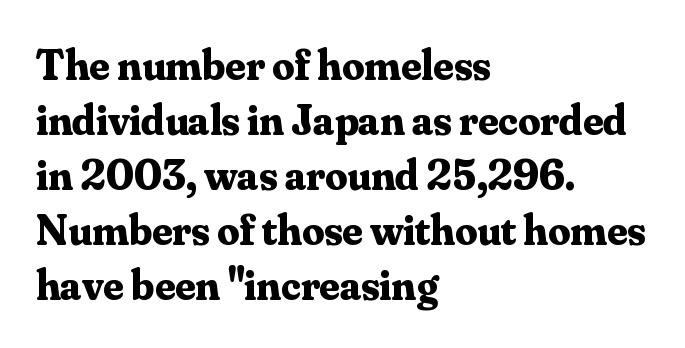
The image shows 44 px bold serif type, upright; set left-aligned, normal line spacing (1.25x), normal letter spacing, not underlined; medium stroke contrast and a small x-height.
